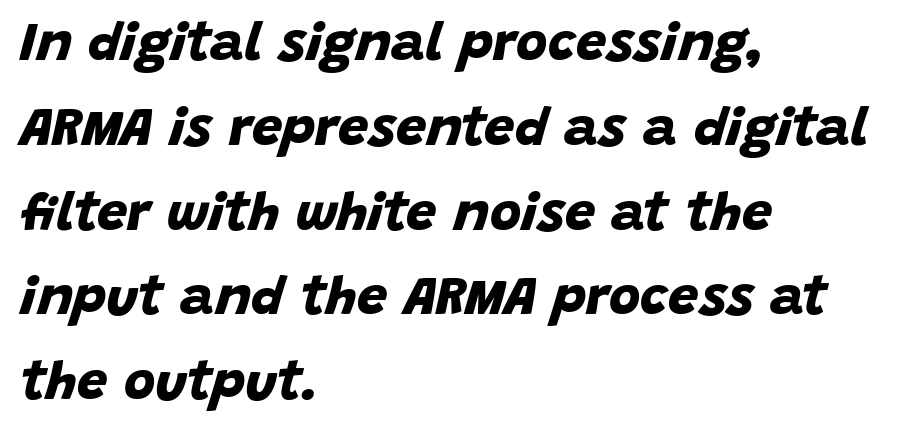
Q: Is the text bold? A: Yes.
Q: Is the typeface a serif or a sans-serif typeface? A: Sans-serif.
Q: Is the text underlined? A: No.
Q: How is the paragraph aligned? A: Left-aligned.
Q: Is the spacing between letters normal or unusually wide? A: Normal.
Q: Is the spacing between lines tight, normal or loose? A: Normal.
Q: Width (condensed, normal, or wide)? A: Normal.
Q: Stroke contrast? A: Low.
Q: x-height? A: Large.
Q: Monospaced? A: No.
